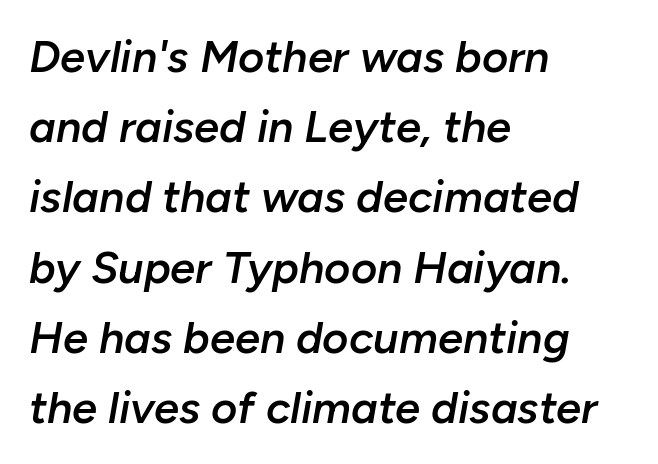
Horizontal alignment here is leftward, the default for most running prose. The foot of each line stays bare and open. Character widths vary here, with narrow letters taking less room than wide ones. In terms of weight, the rendering is demibold, just under bold. Honestly, the row spacing looks completely unremarkable.
